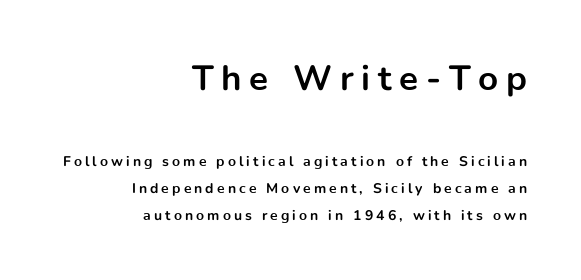
Q: Is the text bold? A: Yes.
Q: Is the text italic (slanted)? A: No, it is upright.
Q: Is the typeface a serif or a sans-serif typeface? A: Sans-serif.
Q: Is the text underlined? A: No.
Q: How is the paragraph aligned? A: Right-aligned.
Q: Is the spacing between letters normal or unusually wide? A: Unusually wide.
Q: Is the spacing between lines tight, normal or loose? A: Loose.
Q: Which block of text is set in a larger size, the first (top) or the second (bottom)? A: The first (top) one.
Q: Width (condensed, normal, or wide)? A: Normal.
Q: Stroke contrast? A: Low.
Q: x-height? A: Medium.
Q: Monospaced? A: No.
